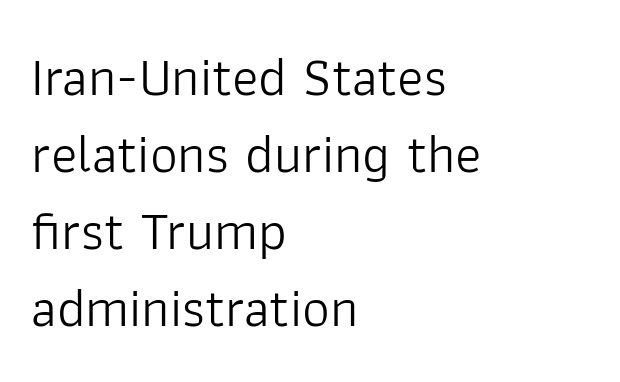
The image shows 55 px light sans-serif type, upright; set left-aligned, normal line spacing (1.4x), normal letter spacing, not underlined; low stroke contrast and a medium x-height.
